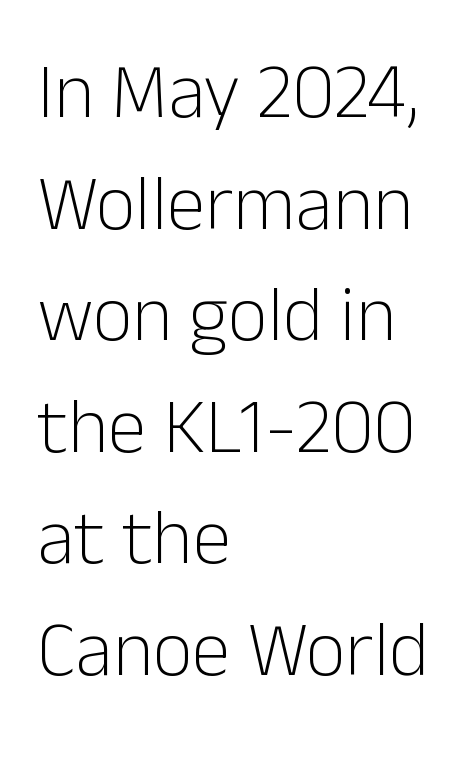
The strokes carry an ordinary text weight at most. Vertical spacing — default. No extra tracking has been applied to these lines. Proportional: the letters do not fall into vertical columns. The space directly below the letters is spotless.
